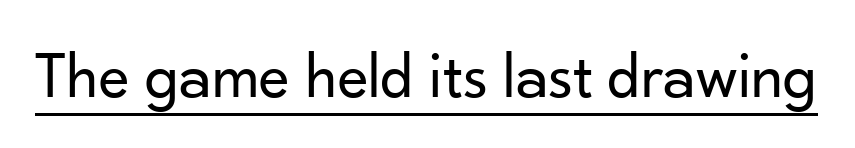
The face looks like a standard text weight, possibly lighter. Serifs: no, the terminals of the letterforms are clean. If you drew a line through each stem, it would be perfectly vertical. Observe the ordinary spacing: letters are neighbours, not strangers.
